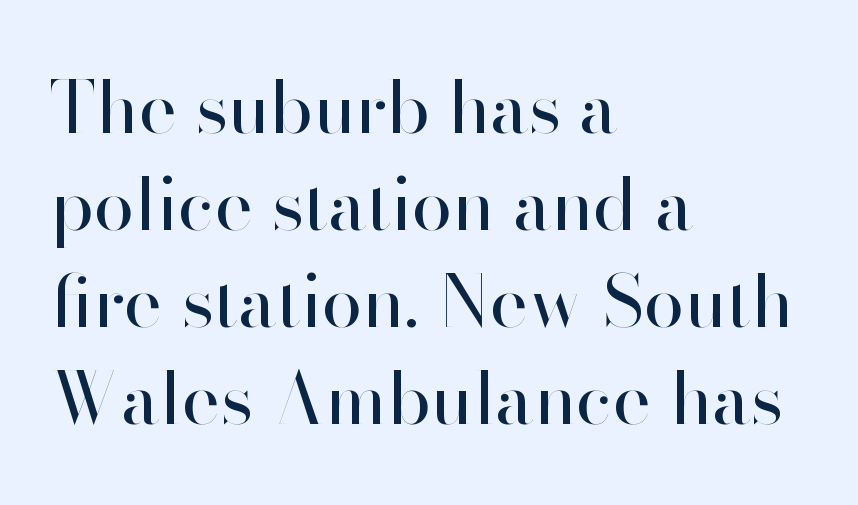
{"serif": "no", "italic": "no", "bold": "no", "weight": "regular", "width": "normal", "stroke_contrast": "high", "x_height": "small", "monospaced": "no", "underline": "no", "align": "left", "line_spacing": "normal", "line_spacing_ratio": 1.33, "letter_spacing": "normal", "letter_spacing_em": 0.0, "glyph_px": 73}
